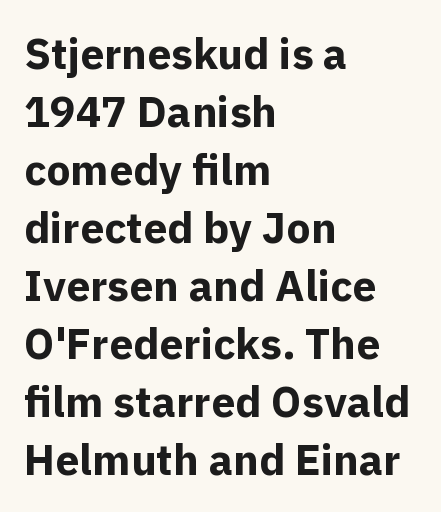
The image shows 43 px bold sans-serif type, upright; set left-aligned, normal line spacing (1.35x), normal letter spacing, not underlined; a medium x-height.
